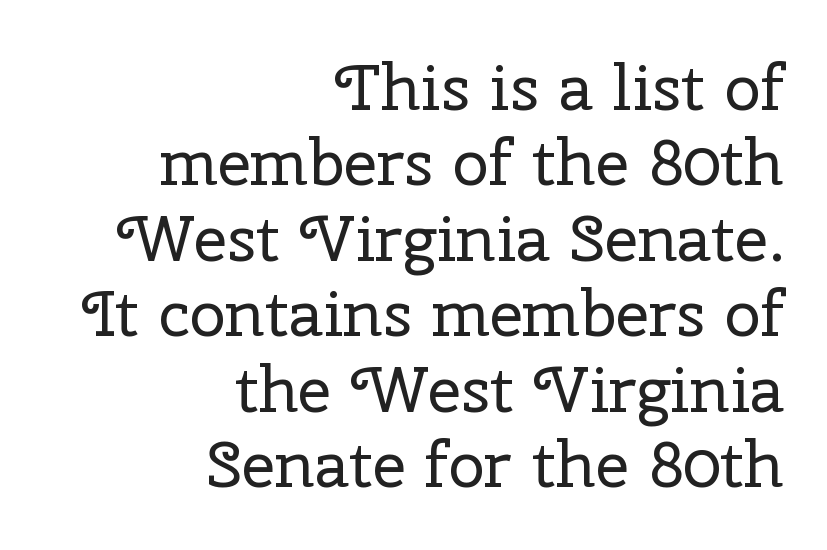
The axis of the letterforms is exactly vertical. Glance below the letters and you will spot only blank space. Each letter keeps its own natural width here, so spacing adapts to shape. Unlike a clean sans, this face finishes its strokes with serifs. This sample uses plain, unmodified letter spacing.
